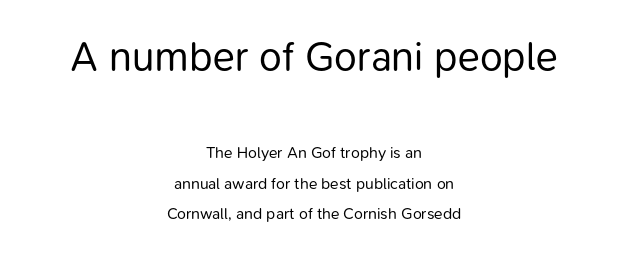
{"serif": "no", "italic": "no", "bold": "no", "weight": "regular", "width": "normal", "stroke_contrast": "low", "x_height": "medium", "monospaced": "no", "underline": "no", "align": "center", "line_spacing": "loose", "line_spacing_ratio": 1.91, "letter_spacing": "normal", "letter_spacing_em": 0.0, "larger_block": "first", "size_ratio": 2.56, "glyph_px": 41}
